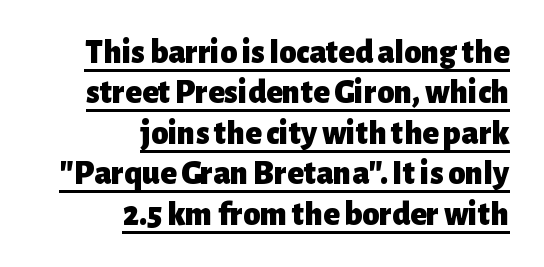
{"serif": "no", "italic": "no", "bold": "yes", "weight": "heavy", "width": "normal", "stroke_contrast": "low", "x_height": "medium", "monospaced": "no", "underline": "yes", "align": "right", "line_spacing_ratio": 1.19, "letter_spacing": "normal", "letter_spacing_em": 0.0, "glyph_px": 34}
